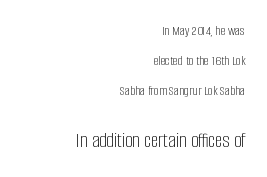
Q: Is the text bold? A: No.
Q: Is the text italic (slanted)? A: No, it is upright.
Q: Is the text underlined? A: No.
Q: How is the paragraph aligned? A: Right-aligned.
Q: Is the spacing between letters normal or unusually wide? A: Normal.
Q: Is the spacing between lines tight, normal or loose? A: Loose.
Q: Which block of text is set in a larger size, the first (top) or the second (bottom)? A: The second (bottom) one.
